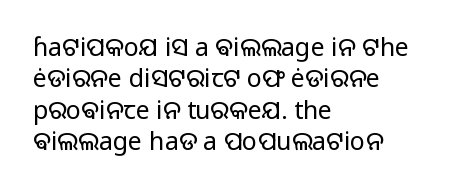
The image shows 25 px text type, upright; set left-aligned, normal line spacing (1.26x), normal letter spacing, not underlined.
